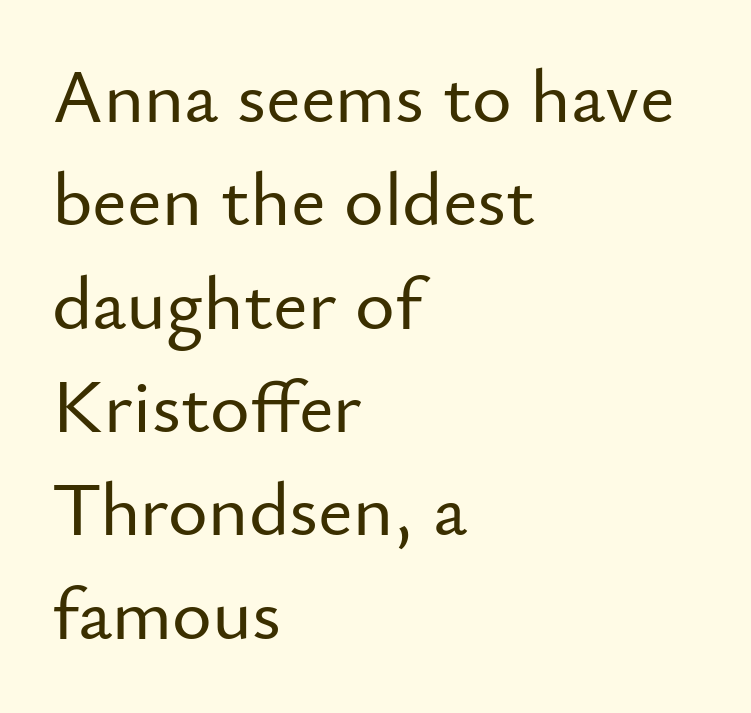
The image shows 76 px sans-serif type, upright; set left-aligned, normal line spacing (1.36x), normal letter spacing, not underlined; low stroke contrast and a small x-height.
